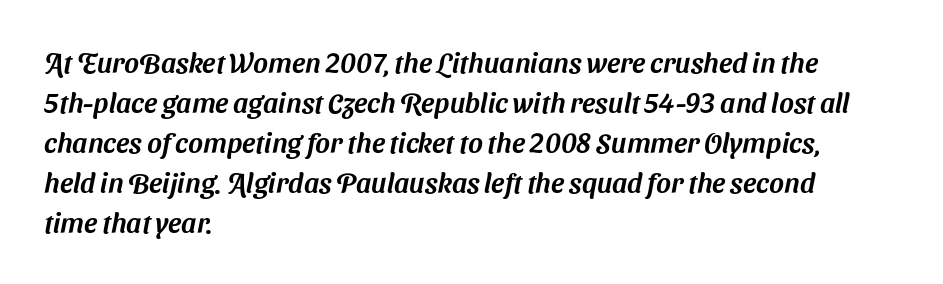
The image shows 28 px sans-serif type; set left-aligned, normal line spacing (1.43x), normal letter spacing, not underlined; medium stroke contrast and a medium x-height.
